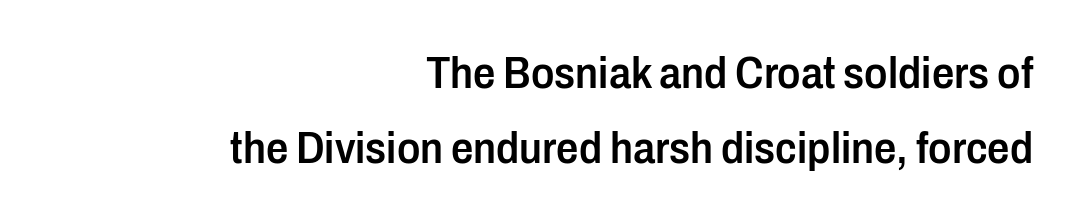
The letters carry no serifs — their stems end cleanly without finishing strokes. Do the letters lean? They stand straight. These lines are rendered in a variable-pitch font. Students, this is semibold: more ink than regular, less than bold.
